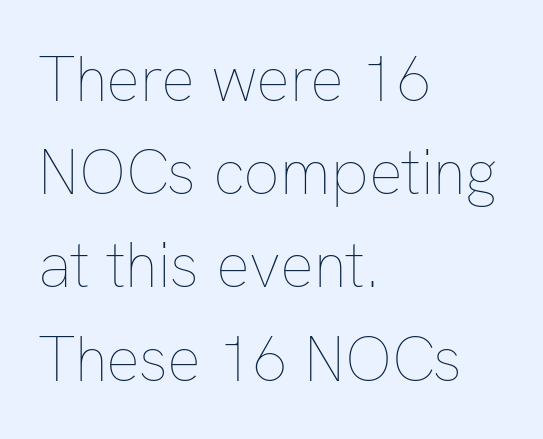
Vertically, the passage feels balanced, rows spaced as you'd expect. Underline: absent. Stroke thickness stays within the range of a standard reading face or lighter. The setting favours the left margin, as ordinary paragraphs usually do. This sample uses plain, unmodified letter spacing.
